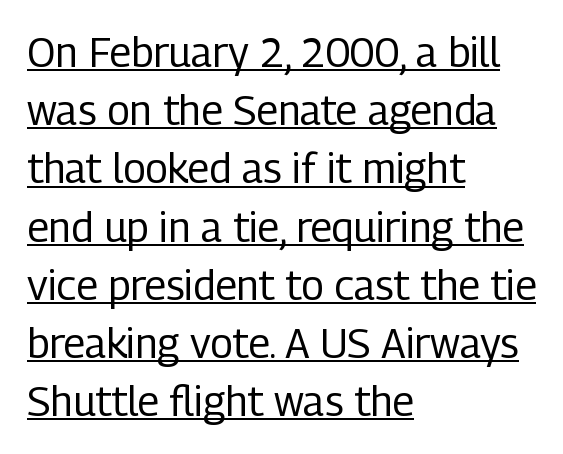
{"serif": "no", "italic": "no", "bold": "no", "weight": "regular", "width": "condensed", "stroke_contrast": "low", "x_height": "medium", "monospaced": "no", "underline": "yes", "align": "left", "line_spacing": "normal", "line_spacing_ratio": 1.42, "letter_spacing": "normal", "letter_spacing_em": 0.0, "glyph_px": 41}
